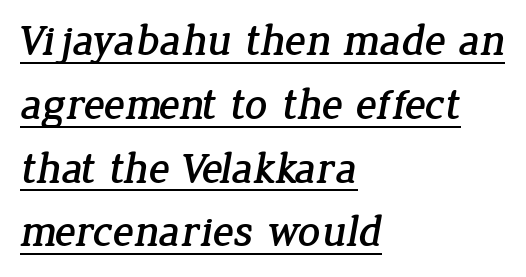
Yep, those are serifs on the letters. Summary of vertical rhythm: regular, with standard interline spacing. This rendering leaves character spacing at its baseline value. Proportional: the letters do not fall into vertical columns. Left-aligned paragraph, ragged on the right. Students, observe the line beneath the letters — that is underlining.
